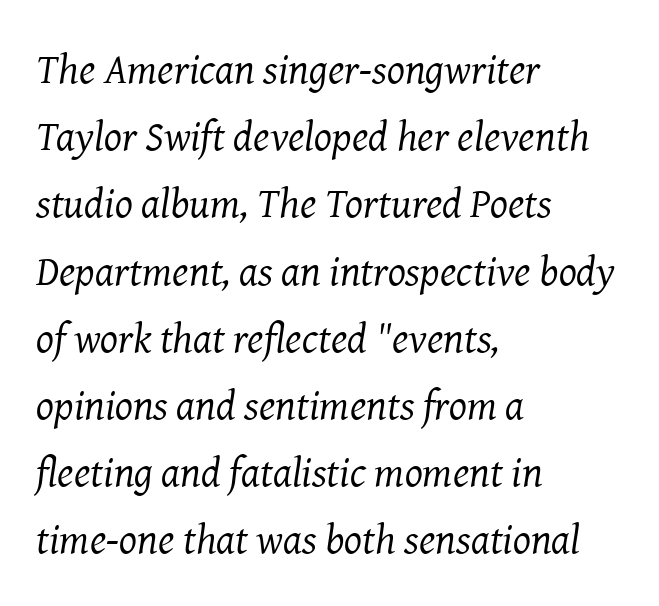
The image shows 42 px regular-weight serif type, italic (leaning right); set left-aligned, normal line spacing (1.6x), normal letter spacing, not underlined; medium stroke contrast and a medium x-height.
